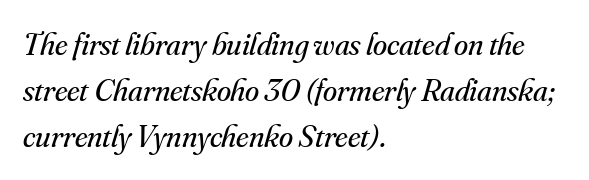
{"serif": "yes", "italic": "yes", "lean": "right", "slant_degrees": 16, "bold": "no", "weight": "regular", "width": "normal", "stroke_contrast": "medium", "x_height": "small", "monospaced": "no", "underline": "no", "align": "left", "line_spacing": "normal", "line_spacing_ratio": 1.44, "letter_spacing": "normal", "letter_spacing_em": 0.0, "glyph_px": 32}
